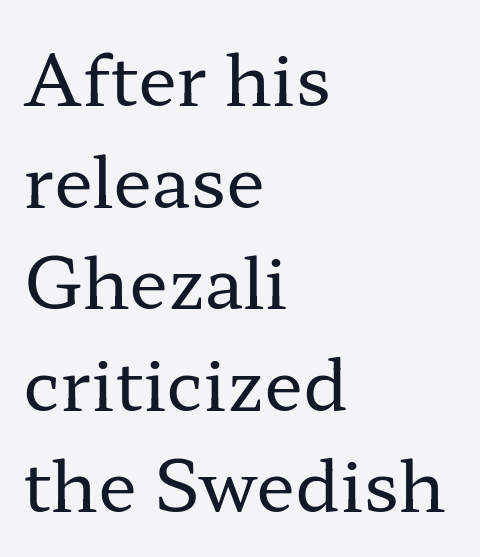
Q: Is the text bold? A: No.
Q: Is the text italic (slanted)? A: No, it is upright.
Q: Is the typeface a serif or a sans-serif typeface? A: Serif.
Q: Is the text underlined? A: No.
Q: How is the paragraph aligned? A: Left-aligned.
Q: Is the spacing between letters normal or unusually wide? A: Normal.
Q: Is the spacing between lines tight, normal or loose? A: Normal.
Q: Width (condensed, normal, or wide)? A: Wide.
Q: Stroke contrast? A: Low.
Q: x-height? A: Medium.
Q: Monospaced? A: No.
